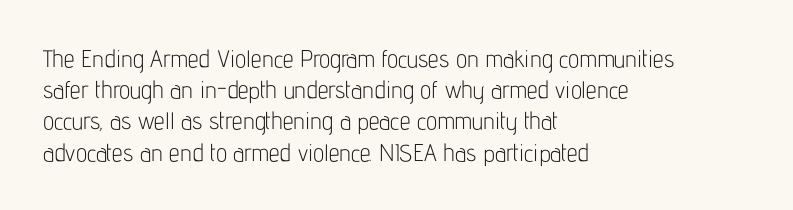
The image shows 24 px text type, upright; set left-aligned, normal line spacing (1.3x), normal letter spacing, not underlined.
